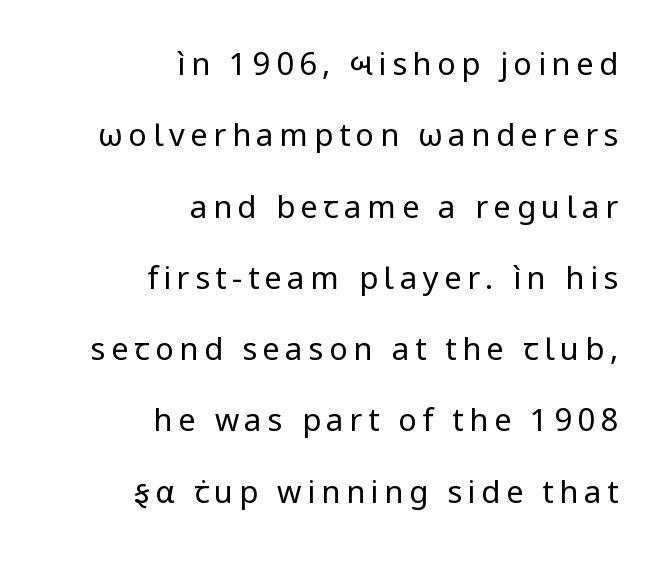
{"serif": "no", "italic": "no", "bold": "no", "weight": "regular", "width": "normal", "stroke_contrast": "low", "x_height": "medium", "monospaced": "no", "underline": "no", "align": "right", "line_spacing": "loose", "line_spacing_ratio": 2.3, "glyph_px": 31}
